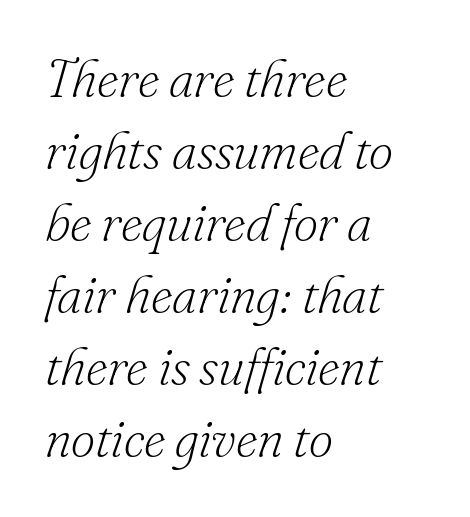
Q: Is the text bold? A: No.
Q: Is the text italic (slanted)? A: Yes, it leans right by about 16 degrees.
Q: Is the typeface a serif or a sans-serif typeface? A: Serif.
Q: Is the text underlined? A: No.
Q: How is the paragraph aligned? A: Left-aligned.
Q: Is the spacing between letters normal or unusually wide? A: Normal.
Q: Is the spacing between lines tight, normal or loose? A: Normal.
Q: Width (condensed, normal, or wide)? A: Normal.
Q: Stroke contrast? A: Low.
Q: x-height? A: Small.
Q: Monospaced? A: No.
